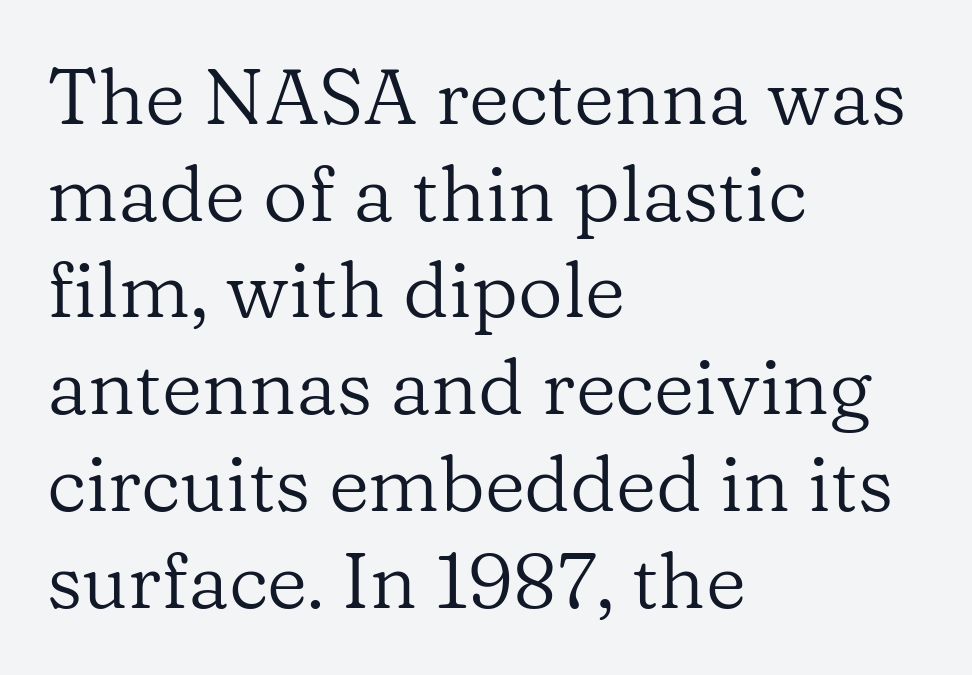
{"serif": "yes", "italic": "no", "bold": "no", "weight": "regular", "width": "normal", "stroke_contrast": "low", "x_height": "medium", "monospaced": "no", "underline": "no", "align": "left", "line_spacing_ratio": 1.24, "letter_spacing": "normal", "letter_spacing_em": 0.0, "glyph_px": 78}
